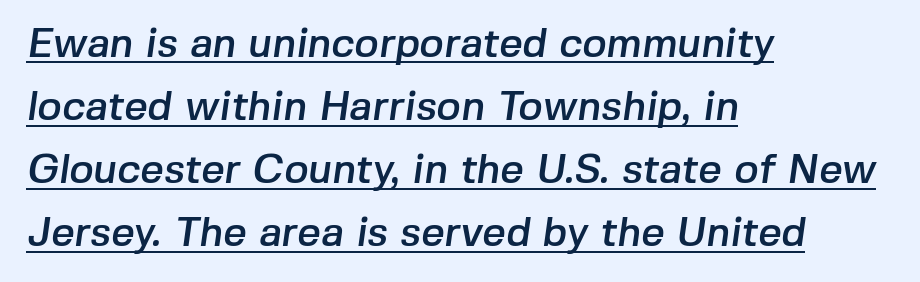
Each line starts at the same left margin while the right side varies. Nothing unusual about the tracking: characters are spaced as the font intends. Regular leading. Serifs: no, the terminals of the letterforms are clean.
